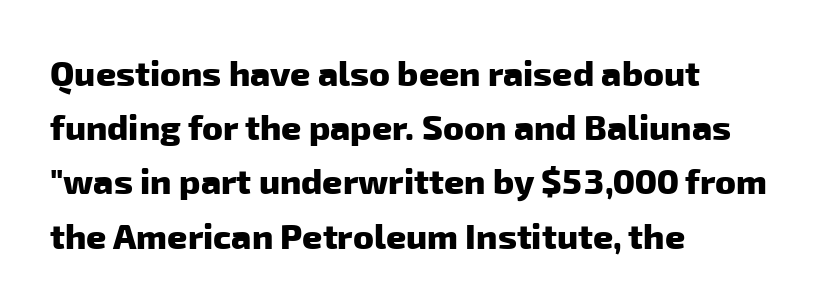
The image shows 35 px heavy sans-serif type; set left-aligned, normal line spacing (1.55x), normal letter spacing, not underlined; low stroke contrast and a medium x-height.
